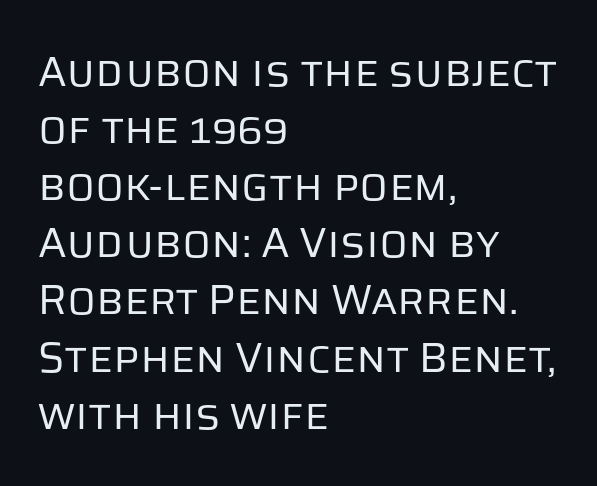
Q: Is the text bold? A: No.
Q: Is the text italic (slanted)? A: No, it is upright.
Q: Is the typeface a serif or a sans-serif typeface? A: Sans-serif.
Q: Is the text underlined? A: No.
Q: How is the paragraph aligned? A: Left-aligned.
Q: Is the spacing between letters normal or unusually wide? A: Normal.
Q: Is the spacing between lines tight, normal or loose? A: Normal.
Q: Width (condensed, normal, or wide)? A: Normal.
Q: Stroke contrast? A: Low.
Q: x-height? A: Large.
Q: Monospaced? A: No.
